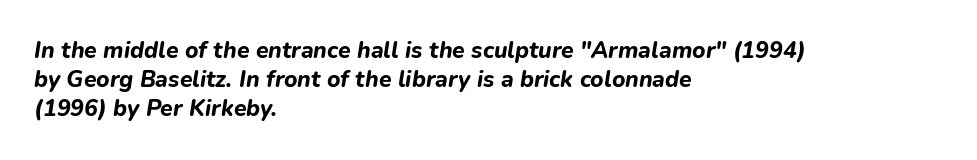
Q: Is the text bold? A: Yes.
Q: Is the text italic (slanted)? A: Yes, it leans right by about 9 degrees.
Q: Is the text underlined? A: No.
Q: How is the paragraph aligned? A: Left-aligned.
Q: Is the spacing between letters normal or unusually wide? A: Normal.
Q: Is the spacing between lines tight, normal or loose? A: Normal.
